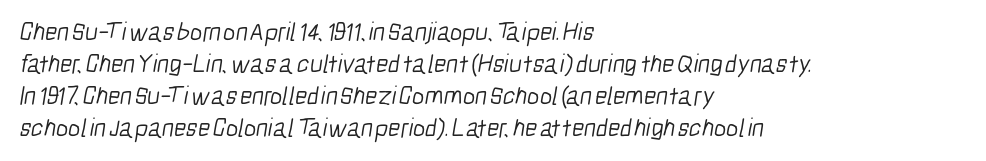
The weight tops out at a normal text grade. Casual observation: everything's shoved over to the left. The line texture is even and compact thanks to regular tracking. The zone under the glyphs is completely vacant.
